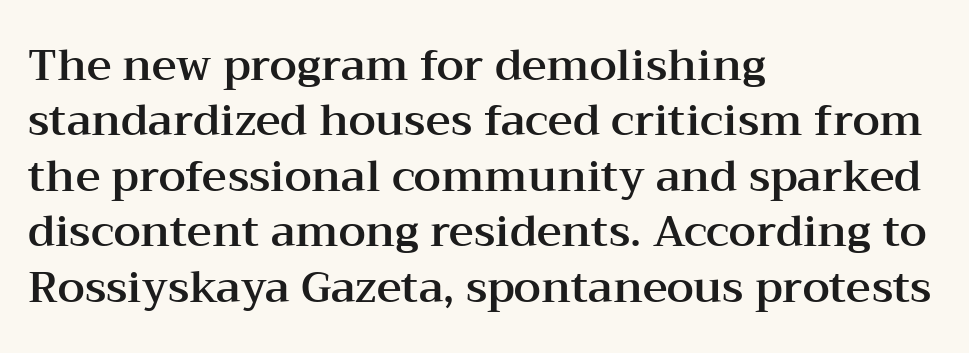
Q: Is the text italic (slanted)? A: No, it is upright.
Q: Is the typeface a serif or a sans-serif typeface? A: Serif.
Q: Is the text underlined? A: No.
Q: How is the paragraph aligned? A: Left-aligned.
Q: Is the spacing between letters normal or unusually wide? A: Normal.
Q: Is the spacing between lines tight, normal or loose? A: Normal.
Q: Width (condensed, normal, or wide)? A: Wide.
Q: Stroke contrast? A: Medium.
Q: x-height? A: Medium.
Q: Monospaced? A: No.
